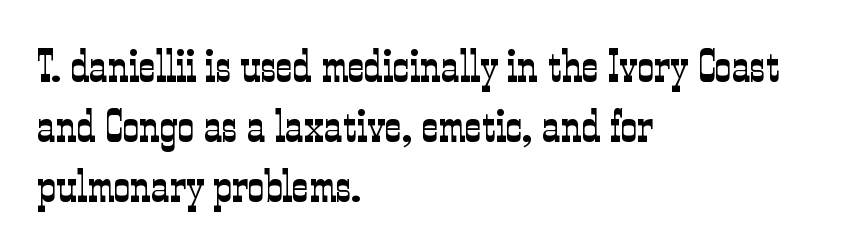
The image shows 46 px light, condensed serif type, upright; set left-aligned, normal line spacing (1.3x), normal letter spacing, not underlined; low stroke contrast and a medium x-height.
